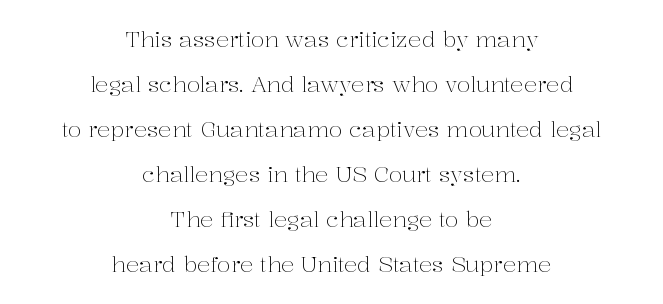
Q: Is the text bold? A: No.
Q: Is the text italic (slanted)? A: No, it is upright.
Q: Is the text underlined? A: No.
Q: How is the paragraph aligned? A: Centered.
Q: Is the spacing between letters normal or unusually wide? A: Normal.
Q: Is the spacing between lines tight, normal or loose? A: Loose.
